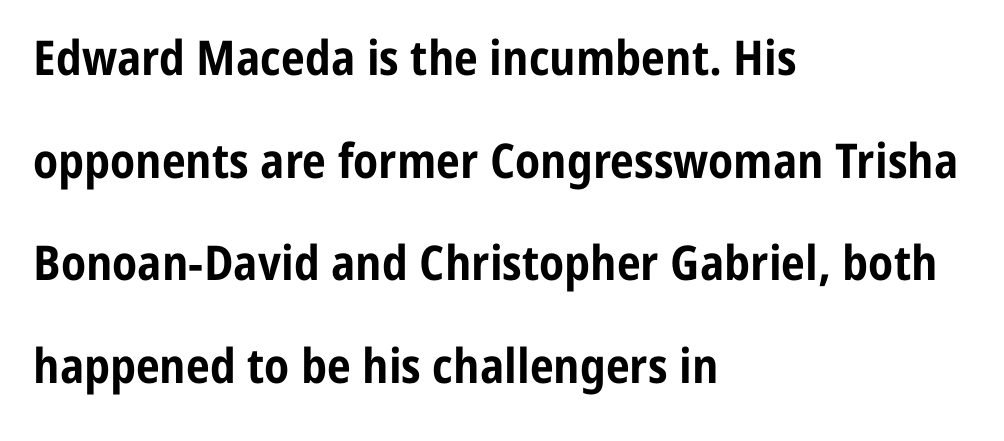
Q: Is the text bold? A: Yes.
Q: Is the text italic (slanted)? A: No, it is upright.
Q: Is the typeface a serif or a sans-serif typeface? A: Sans-serif.
Q: Is the text underlined? A: No.
Q: How is the paragraph aligned? A: Left-aligned.
Q: Is the spacing between letters normal or unusually wide? A: Normal.
Q: Is the spacing between lines tight, normal or loose? A: Loose.
Q: Width (condensed, normal, or wide)? A: Condensed.
Q: Stroke contrast? A: Low.
Q: x-height? A: Medium.
Q: Monospaced? A: No.
